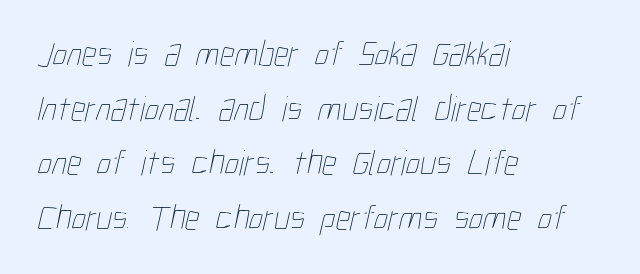
Q: Is the text bold? A: No.
Q: Is the text underlined? A: No.
Q: How is the paragraph aligned? A: Left-aligned.
Q: Is the spacing between letters normal or unusually wide? A: Normal.
Q: Is the spacing between lines tight, normal or loose? A: Normal.
Q: Width (condensed, normal, or wide)? A: Condensed.
Q: Stroke contrast? A: Low.
Q: x-height? A: Medium.
Q: Monospaced? A: No.
